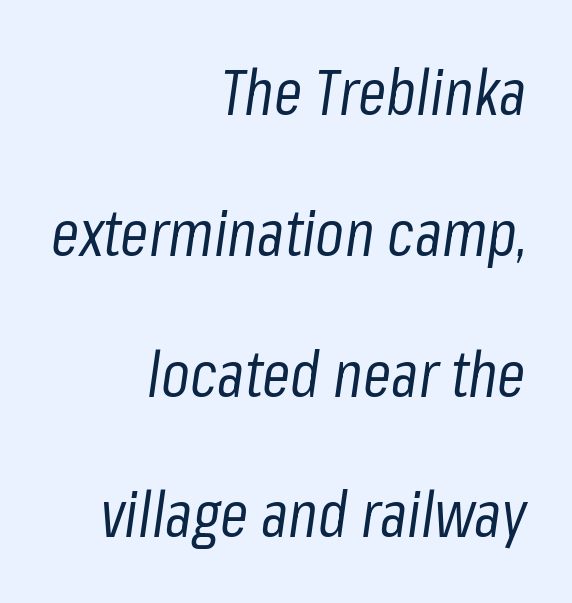
The image shows 64 px regular-weight, condensed type, italic (leaning right); set right-aligned, loose line spacing (2.2x), normal letter spacing, not underlined; low stroke contrast and a medium x-height.
